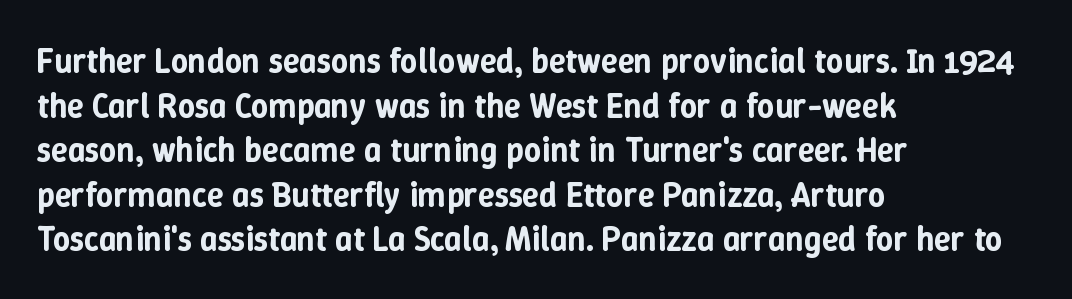
Compared with a centered layout, this one pins lines to the left instead. A typesetter would call this proportional, since set widths differ per character. Characters follow at the spacing the type designer built in. Leading matches the norm, producing a regular column. Quick note: not italic, upright. The words here are not underlined.
